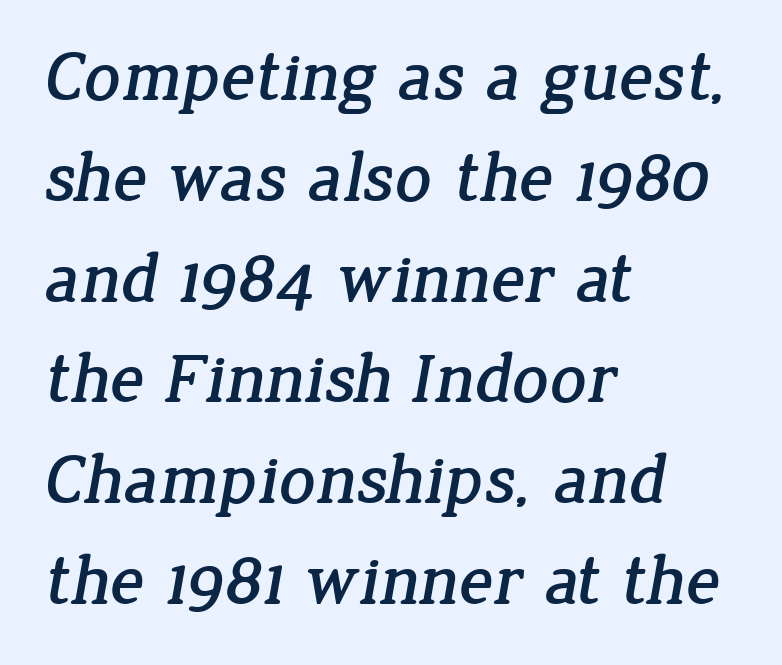
The image shows 71 px serif type; set left-aligned, normal line spacing (1.42x), normal letter spacing, not underlined; low stroke contrast and a medium x-height.
